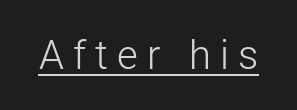
Is the type heavy? It reads as light-to-regular instead. Underlining? Definitely there. Inter-character spacing is expanded well beyond the font's built-in metrics. Proportional: the letters do not fall into vertical columns.
